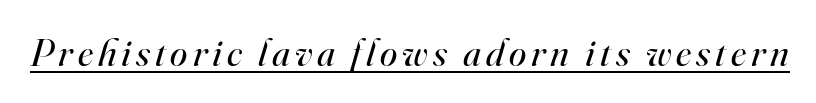
Do the characters align in a grid? No, the font is proportional. Students, observe the line beneath the letters — that is underlining. Stroke mass is kept to a normal reading level or below. Observe the serifs anchoring each vertical stroke in this sample. Would a proofreader flag this as italicized? Yes.
